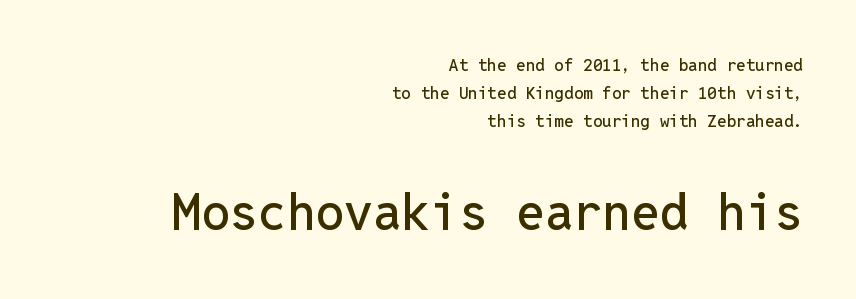
The image shows 51 px sans-serif type, upright, monospaced; set right-aligned, normal line spacing (1.66x), normal letter spacing, not underlined; the second (bottom) block is 3.0x larger; low stroke contrast and a medium x-height.
